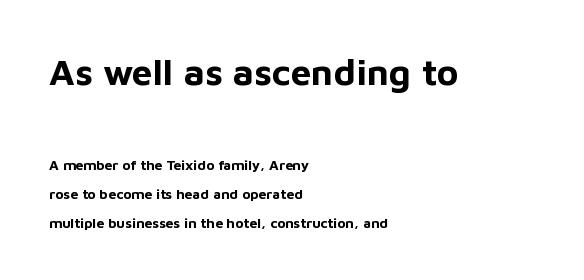
{"serif": "no", "italic": "no", "bold": "yes", "weight": "bold", "width": "normal", "stroke_contrast": "low", "x_height": "medium", "monospaced": "no", "underline": "no", "align": "left", "line_spacing": "loose", "line_spacing_ratio": 2.08, "letter_spacing": "normal", "letter_spacing_em": 0.0, "larger_block": "first", "size_ratio": 2.64, "glyph_px": 37}
